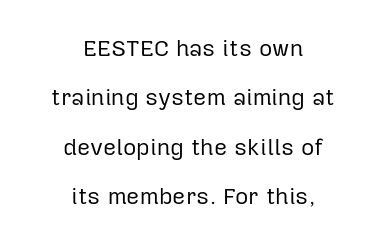
{"italic": "no", "bold": "no", "underline": "no", "align": "center", "line_spacing": "loose", "line_spacing_ratio": 2.15, "letter_spacing": "normal", "letter_spacing_em": 0.0, "glyph_px": 23}
